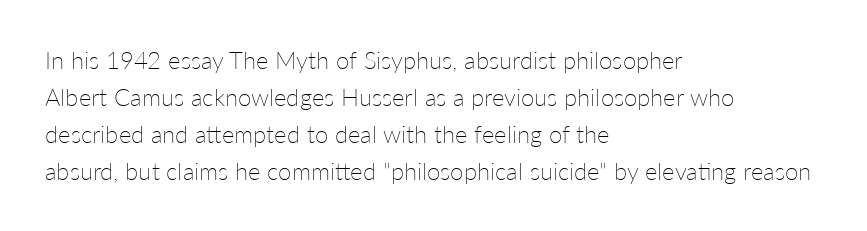
Q: Is the text bold? A: No.
Q: Is the text italic (slanted)? A: No, it is upright.
Q: Is the text underlined? A: No.
Q: How is the paragraph aligned? A: Left-aligned.
Q: Is the spacing between letters normal or unusually wide? A: Normal.
Q: Is the spacing between lines tight, normal or loose? A: Normal.
